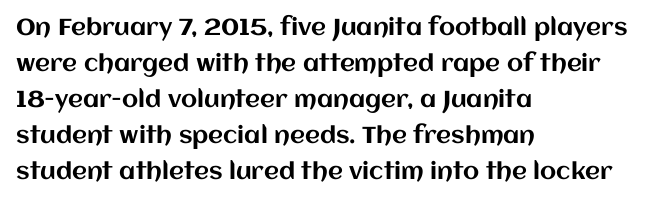
The passage shown has conventional tracking throughout. The axis of the letterforms is exactly vertical. In CSS terms this would be text-align: left. The area under the type is left untouched.
